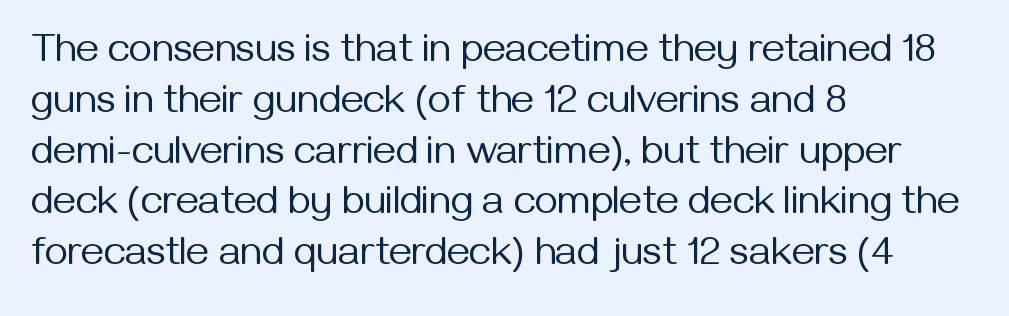
Normally led — the rows are evenly, conventionally spaced. This sample is left-justified, so line endings fall wherever the words run out. Is the letter spacing exaggerated? No — it looks like the ordinary default. Italic: no, the glyphs are upright roman.
